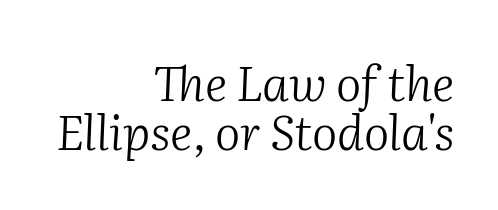
Q: Is the text bold? A: No.
Q: Is the text italic (slanted)? A: Yes, it leans right by about 2 degrees.
Q: Is the typeface a serif or a sans-serif typeface? A: Serif.
Q: Is the text underlined? A: No.
Q: How is the paragraph aligned? A: Right-aligned.
Q: Is the spacing between letters normal or unusually wide? A: Normal.
Q: Is the spacing between lines tight, normal or loose? A: Tight.
Q: Width (condensed, normal, or wide)? A: Normal.
Q: Stroke contrast? A: Medium.
Q: x-height? A: Medium.
Q: Monospaced? A: No.
